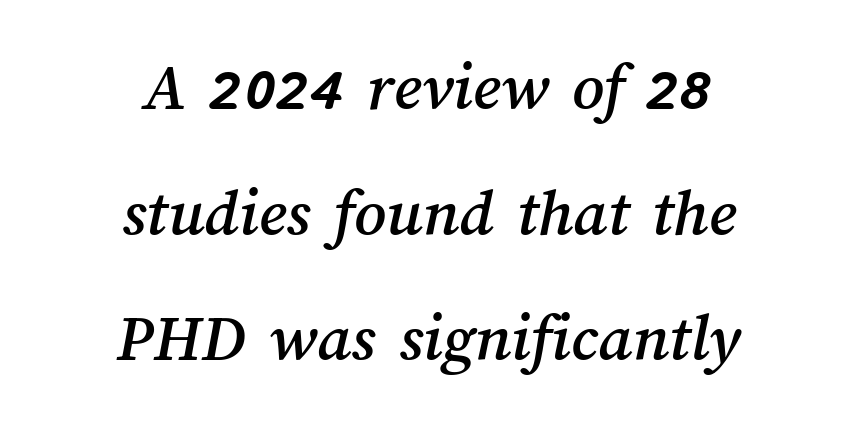
The image shows 69 px text type; set centered, line spacing 1.82x, normal letter spacing, not underlined; medium stroke contrast and a medium x-height.
